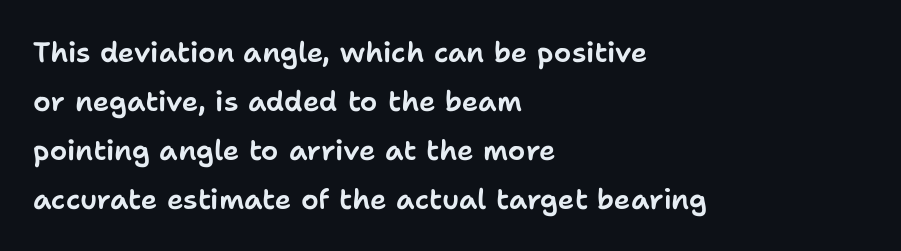
The image shows 28 px sans-serif type, upright; set left-aligned, line spacing 1.75x, normal letter spacing, not underlined; low stroke contrast and a medium x-height.
